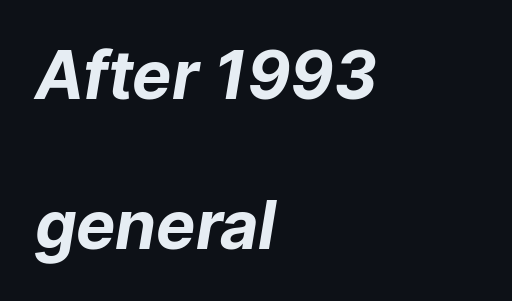
Thick stems and heavy bowls — unmistakably bold. This rendering employs a face without finishing strokes, i.e., a sans-serif. Vertical spacing — loose. The passage shown has conventional tracking throughout. A typesetter would call this proportional, since set widths differ per character. Line beginnings align vertically; line endings do not.
